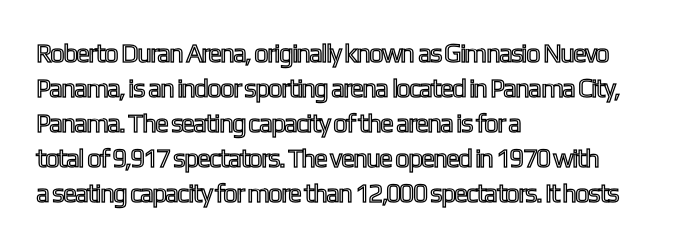
The image shows 26 px text type, upright; set left-aligned, normal line spacing (1.35x), normal letter spacing, not underlined.
